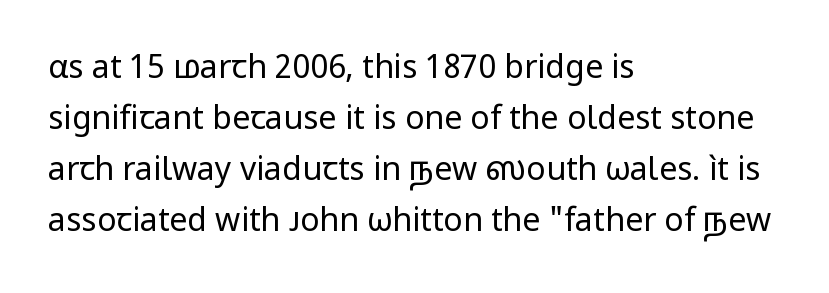
Q: Is the text bold? A: No.
Q: Is the text italic (slanted)? A: No, it is upright.
Q: Is the typeface a serif or a sans-serif typeface? A: Sans-serif.
Q: Is the text underlined? A: No.
Q: How is the paragraph aligned? A: Left-aligned.
Q: Is the spacing between letters normal or unusually wide? A: Normal.
Q: Is the spacing between lines tight, normal or loose? A: Normal.
Q: Width (condensed, normal, or wide)? A: Normal.
Q: Stroke contrast? A: Low.
Q: x-height? A: Medium.
Q: Monospaced? A: No.
